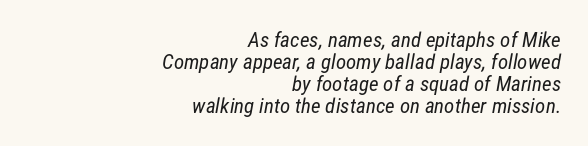
The image shows 21 px text type; set right-aligned, tight line spacing (1.04x), normal letter spacing, not underlined.
